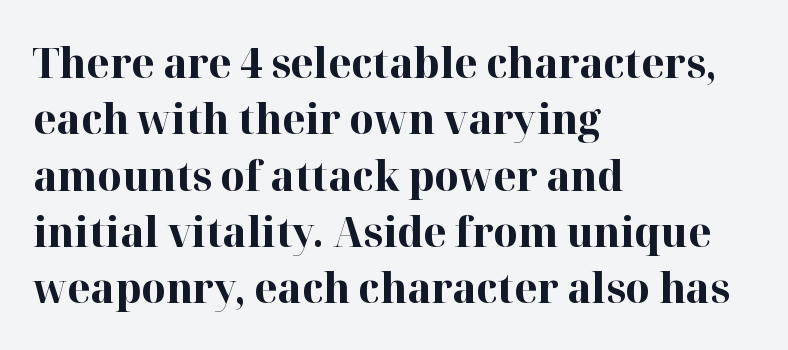
{"serif": "yes", "italic": "no", "bold": "yes", "weight": "bold", "width": "normal", "stroke_contrast": "high", "x_height": "medium", "monospaced": "no", "underline": "no", "align": "left", "line_spacing": "normal", "line_spacing_ratio": 1.34, "letter_spacing": "normal", "letter_spacing_em": 0.0, "glyph_px": 42}
